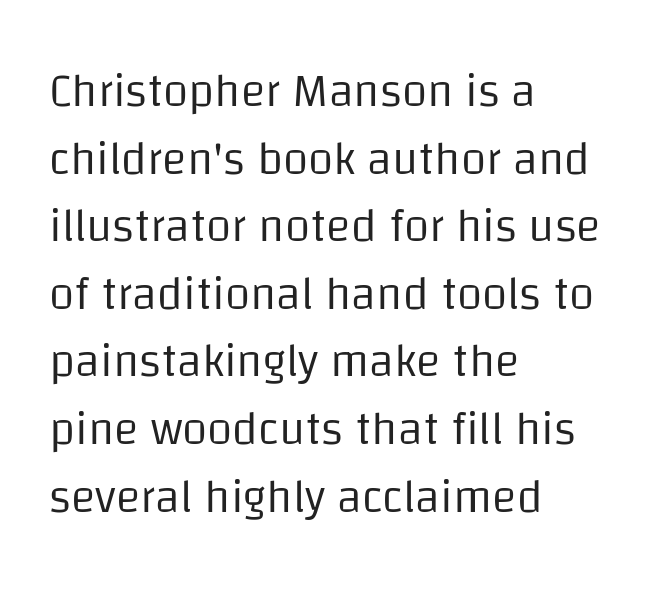
Q: Is the text bold? A: No.
Q: Is the text italic (slanted)? A: No, it is upright.
Q: Is the typeface a serif or a sans-serif typeface? A: Sans-serif.
Q: Is the text underlined? A: No.
Q: How is the paragraph aligned? A: Left-aligned.
Q: Is the spacing between letters normal or unusually wide? A: Normal.
Q: Is the spacing between lines tight, normal or loose? A: Normal.
Q: Width (condensed, normal, or wide)? A: Normal.
Q: Stroke contrast? A: Low.
Q: x-height? A: Large.
Q: Monospaced? A: No.
